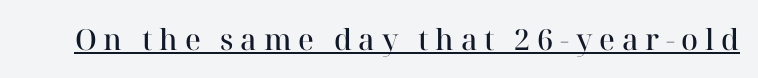
Slightly chunky letters — semibold, I'd say, not full bold. You can see a thin bar hugging the bottom of the glyphs. Every stem runs plumb, perpendicular to the baseline. The designer went with a serif here, giving each stem small feet. The letters advance in unequal steps, a hallmark of proportional type. Does extra space separate the letters? Yes, quite a lot of it.
